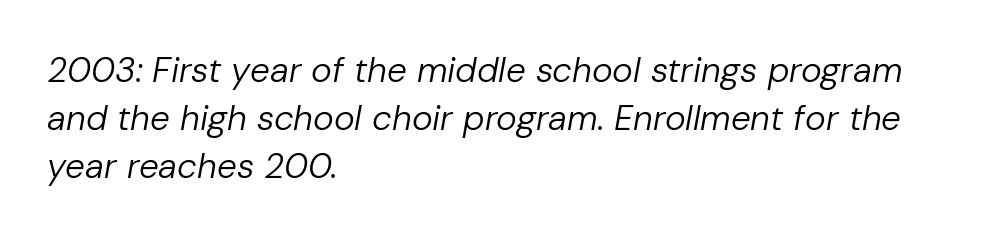
Caption: multi-line text, flush left, ragged right. You could call the tracking neutral — neither tight nor loose. This is oblique type, the kind used for emphasis or titles. The vertical gap from one line to the next is medium.
